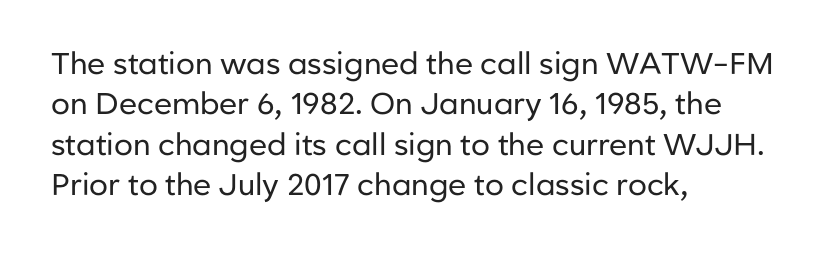
The image shows 30 px regular-weight sans-serif type, upright; set left-aligned, normal line spacing (1.35x), normal letter spacing, not underlined; low stroke contrast and a medium x-height.
